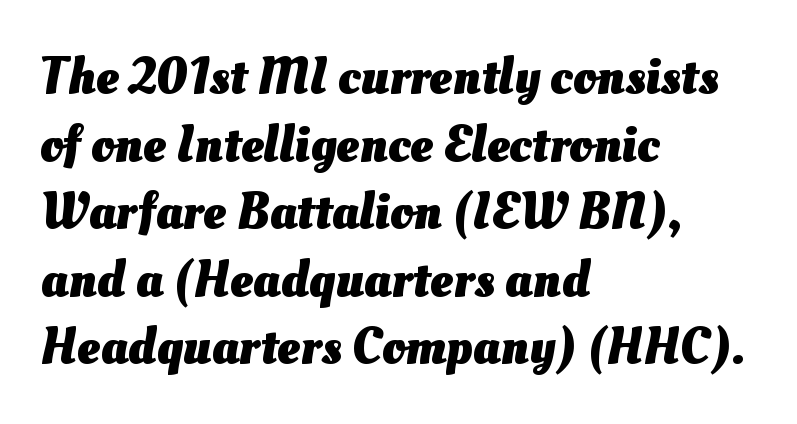
The image shows 52 px heavy type; set left-aligned, normal line spacing (1.3x), normal letter spacing, not underlined; medium stroke contrast and a small x-height.
